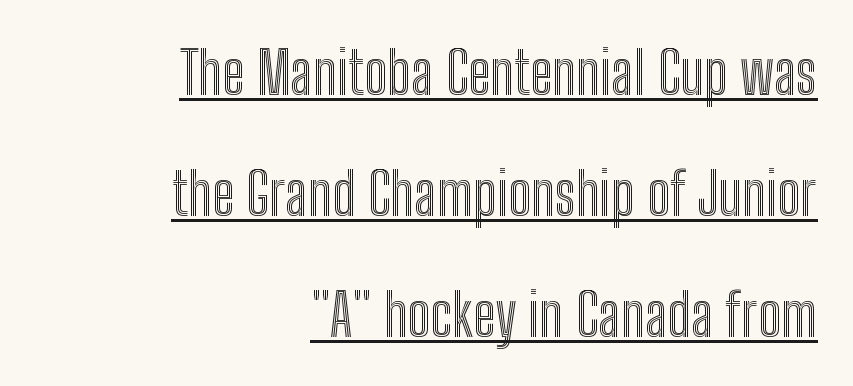
The passage shown is typed in a proportional face where columns would drift. The rendering keeps characters at their native spacing. A typesetter would mark this as roman, not italic. Leading is clearly above the norm, producing a sparse column.
